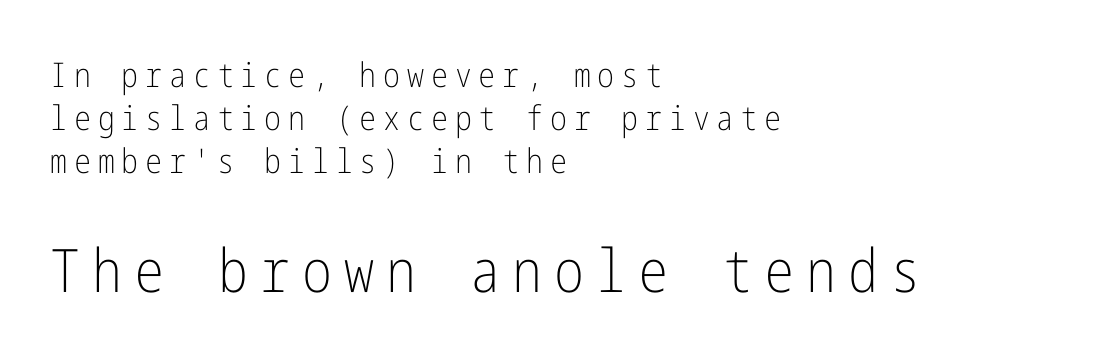
Which margin do the lines hug? The left one — the right edge is uneven. Stroke mass is kept to a normal reading level or below. The later block is typeset at a bigger size than the earlier block. Font category for this specimen: sans-serif. This sample uses an upright cut, with every glyph sitting square on the baseline.
